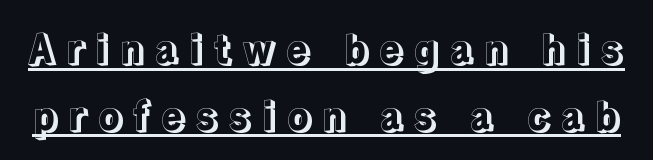
{"italic": "no", "width": "normal", "x_height": "medium", "monospaced": "no", "underline": "yes", "line_spacing": "normal", "line_spacing_ratio": 1.67, "letter_spacing": "wide", "letter_spacing_em": 0.25, "glyph_px": 40}
